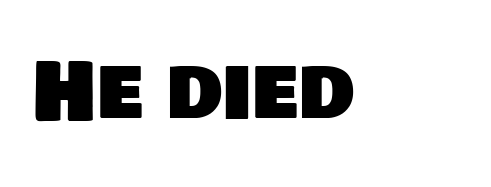
Q: Is the typeface a serif or a sans-serif typeface? A: Sans-serif.
Q: Is the text underlined? A: No.
Q: Is the spacing between letters normal or unusually wide? A: Normal.
Q: Width (condensed, normal, or wide)? A: Normal.
Q: Stroke contrast? A: Low.
Q: x-height? A: Large.
Q: Monospaced? A: No.
